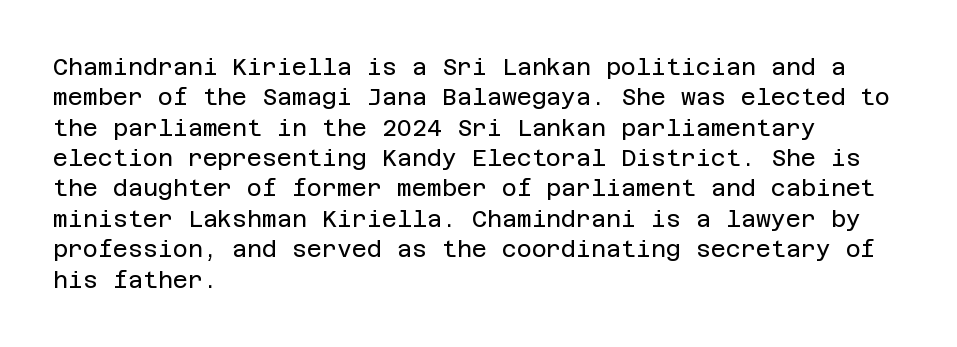
The space directly below the letters is spotless. Caption: standard tracking, unaltered. Vertically, the passage feels balanced, rows spaced as you'd expect. Does the lettering tilt? It doesn't — this is upright.
